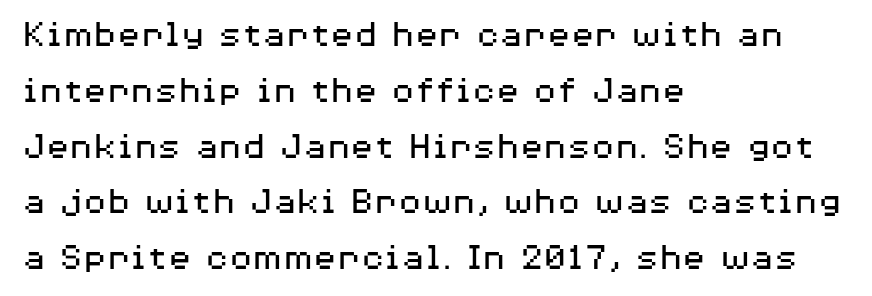
Check the space under the baseline: it is left empty. The setting favours the left margin, as ordinary paragraphs usually do. Leading: standard. The typeface chosen for these lines omits serifs.
